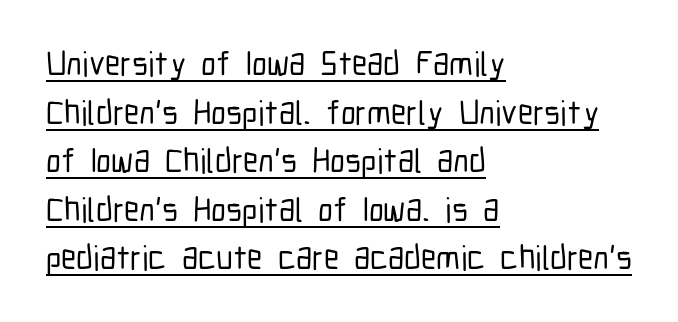
Q: Is the text italic (slanted)? A: No, it is upright.
Q: Is the typeface a serif or a sans-serif typeface? A: Sans-serif.
Q: Is the text underlined? A: Yes.
Q: How is the paragraph aligned? A: Left-aligned.
Q: Is the spacing between letters normal or unusually wide? A: Normal.
Q: Is the spacing between lines tight, normal or loose? A: Normal.
Q: Width (condensed, normal, or wide)? A: Condensed.
Q: Stroke contrast? A: Low.
Q: x-height? A: Medium.
Q: Monospaced? A: No.
